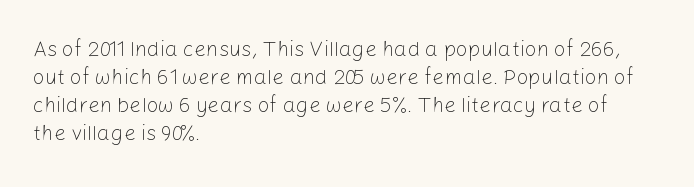
{"italic": "no", "bold": "no", "underline": "no", "align": "left", "line_spacing": "normal", "line_spacing_ratio": 1.34, "letter_spacing": "normal", "letter_spacing_em": 0.0, "glyph_px": 21}
